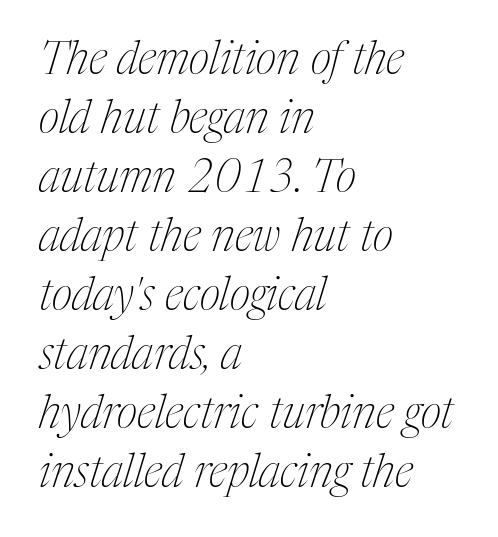
The image shows 45 px thin, condensed serif type, italic (leaning right); set left-aligned, normal line spacing (1.31x), normal letter spacing, not underlined; medium stroke contrast and a medium x-height.
